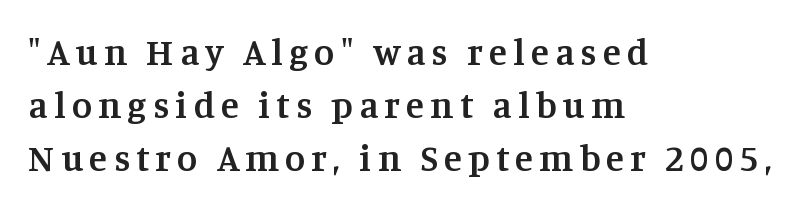
Q: Is the text bold? A: Semi-bold.
Q: Is the text italic (slanted)? A: No, it is upright.
Q: Is the typeface a serif or a sans-serif typeface? A: Serif.
Q: Is the text underlined? A: No.
Q: How is the paragraph aligned? A: Left-aligned.
Q: Is the spacing between lines tight, normal or loose? A: Normal.
Q: Width (condensed, normal, or wide)? A: Normal.
Q: Stroke contrast? A: Medium.
Q: x-height? A: Large.
Q: Monospaced? A: No.
